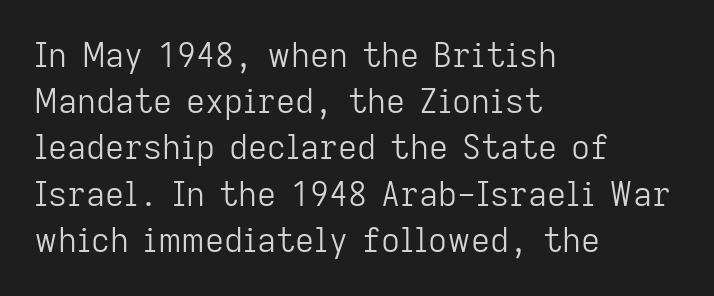
{"serif": "no", "italic": "no", "bold": "no", "weight": "light", "width": "normal", "stroke_contrast": "low", "x_height": "medium", "monospaced": "no", "underline": "no", "align": "left", "line_spacing": "normal", "line_spacing_ratio": 1.4, "letter_spacing": "normal", "letter_spacing_em": 0.0, "glyph_px": 33}
